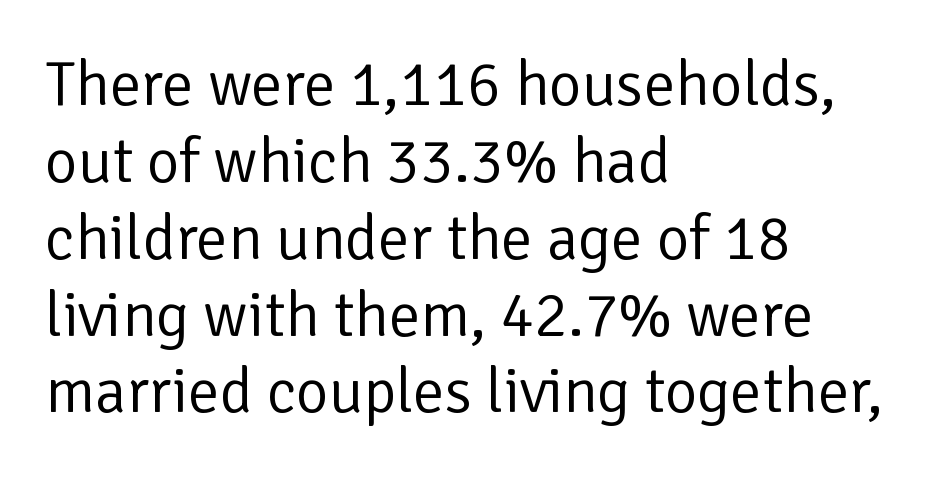
Q: Is the text bold? A: No.
Q: Is the text italic (slanted)? A: No, it is upright.
Q: Is the typeface a serif or a sans-serif typeface? A: Sans-serif.
Q: Is the text underlined? A: No.
Q: How is the paragraph aligned? A: Left-aligned.
Q: Is the spacing between letters normal or unusually wide? A: Normal.
Q: Width (condensed, normal, or wide)? A: Normal.
Q: Stroke contrast? A: Low.
Q: x-height? A: Medium.
Q: Monospaced? A: No.
